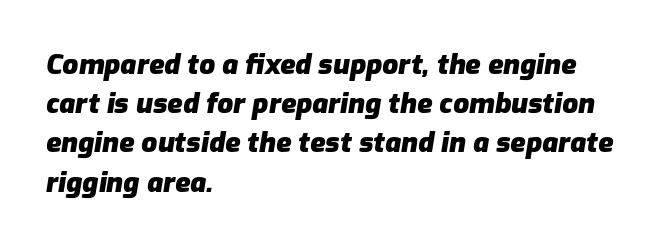
Words float on clear page, feet unadorned. This is oblique type, the kind used for emphasis or titles. The face used here is proportionally spaced, like ordinary book or web type. Compared with typical paragraphs, the rows here are spaced about the same.
